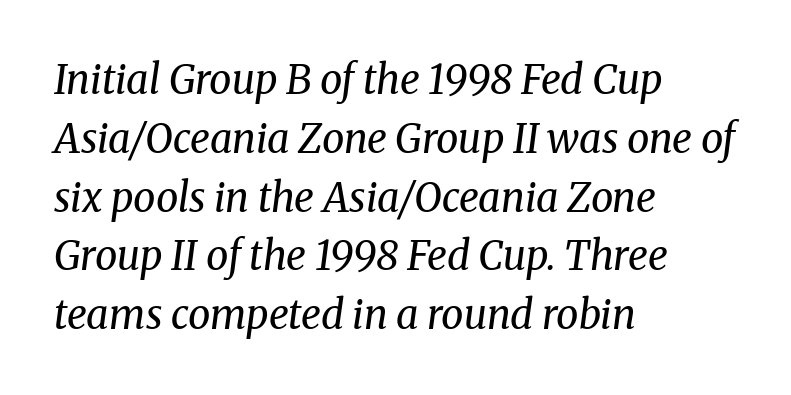
The rendering uses natural spacing where letterforms have individual widths. Horizontal bands of white between lines are of average thickness. Typographically, this falls in the serif category. Here the glyphs are tracked normally, forming tight word shapes.
